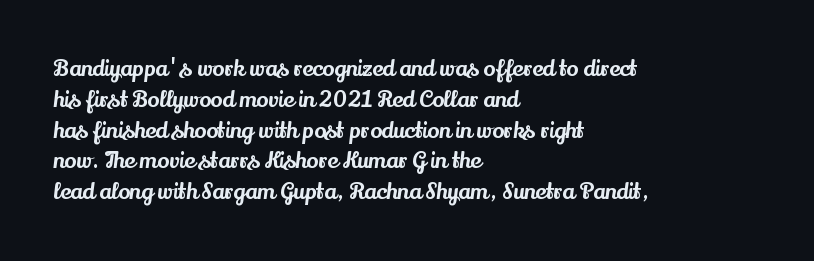
Q: Is the text italic (slanted)? A: Yes.
Q: Is the text underlined? A: No.
Q: How is the paragraph aligned? A: Left-aligned.
Q: Is the spacing between letters normal or unusually wide? A: Normal.
Q: Is the spacing between lines tight, normal or loose? A: Normal.
